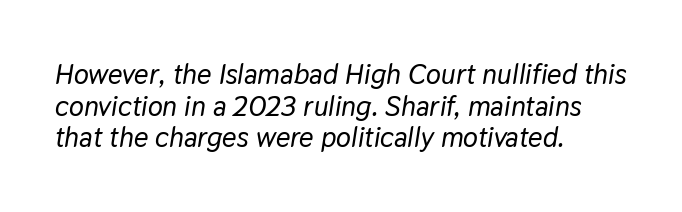
{"italic": "yes", "lean": "right", "slant_degrees": 9, "width": "normal", "stroke_contrast": "low", "x_height": "medium", "monospaced": "no", "underline": "no", "align": "left", "line_spacing": "tight", "line_spacing_ratio": 1.13, "letter_spacing": "normal", "letter_spacing_em": 0.0, "glyph_px": 28}
